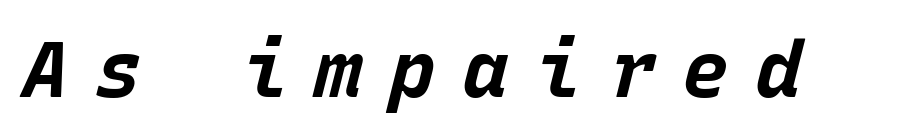
Monospaced: the letters line up in strict vertical columns. An italicized treatment has been applied to the whole sample. No word sits above an underline. The rendering uses a bold face; every stroke is thick and dark. Characters follow at a spacing far wider than the type designer built in.
